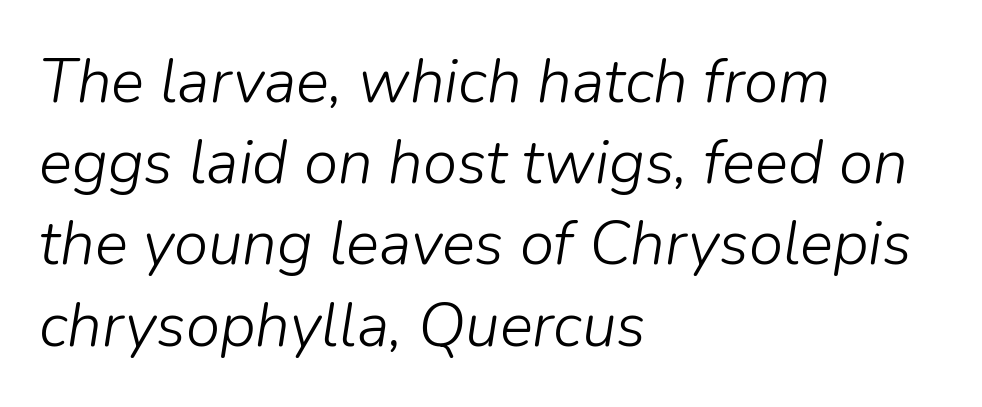
The face used here is proportionally spaced, like ordinary book or web type. This sample is left-justified, so line endings fall wherever the words run out. A typesetter would call this zero additional tracking. Compared with typical paragraphs, the rows here are spaced about the same. The space beneath each line is pristine and unruled.
